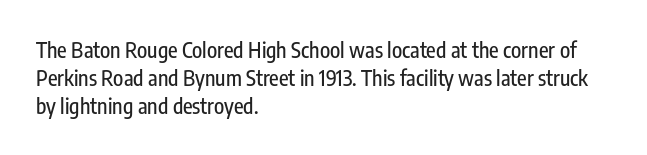
Q: Is the text italic (slanted)? A: No, it is upright.
Q: Is the text underlined? A: No.
Q: How is the paragraph aligned? A: Left-aligned.
Q: Is the spacing between letters normal or unusually wide? A: Normal.
Q: Is the spacing between lines tight, normal or loose? A: Normal.
